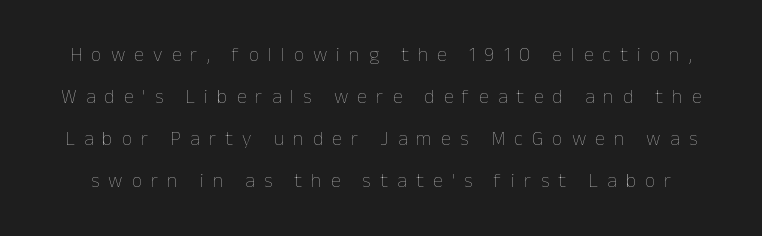
{"italic": "no", "bold": "no", "underline": "no", "line_spacing": "loose", "line_spacing_ratio": 2.1, "letter_spacing": "wide", "letter_spacing_em": 0.46, "glyph_px": 20}
